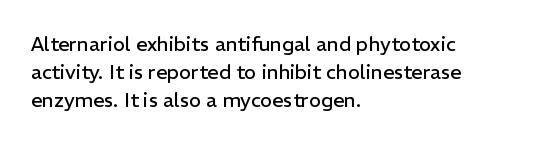
{"italic": "no", "bold": "no", "underline": "no", "align": "left", "line_spacing": "normal", "line_spacing_ratio": 1.41, "letter_spacing": "normal", "letter_spacing_em": 0.0, "glyph_px": 20}
